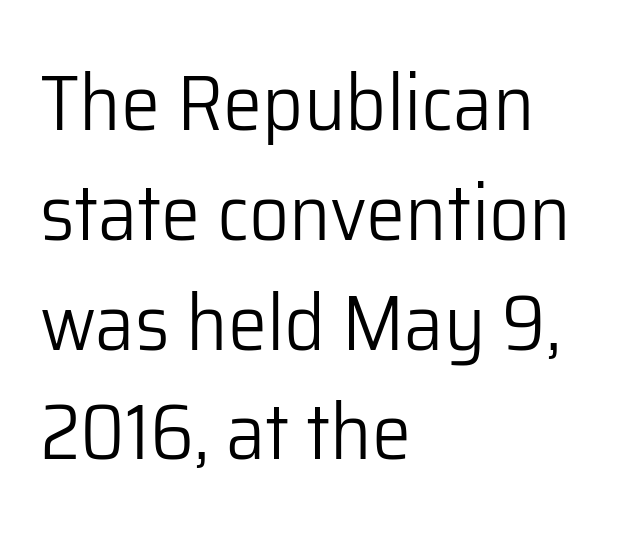
{"serif": "no", "italic": "no", "bold": "no", "weight": "light", "width": "normal", "stroke_contrast": "low", "x_height": "medium", "monospaced": "no", "underline": "no", "align": "left", "line_spacing": "normal", "line_spacing_ratio": 1.39, "letter_spacing": "normal", "letter_spacing_em": 0.0, "glyph_px": 79}
